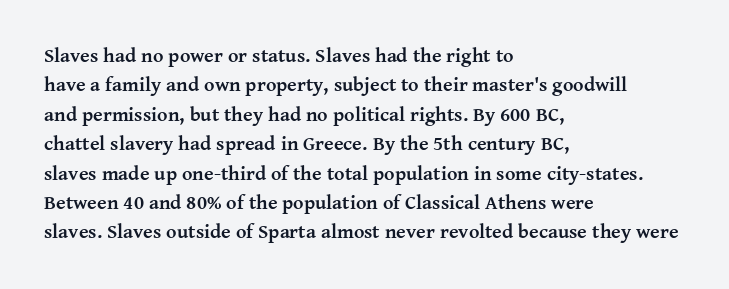
Q: Is the text bold? A: Yes.
Q: Is the text italic (slanted)? A: No, it is upright.
Q: Is the text underlined? A: No.
Q: How is the paragraph aligned? A: Left-aligned.
Q: Is the spacing between letters normal or unusually wide? A: Normal.
Q: Is the spacing between lines tight, normal or loose? A: Normal.
